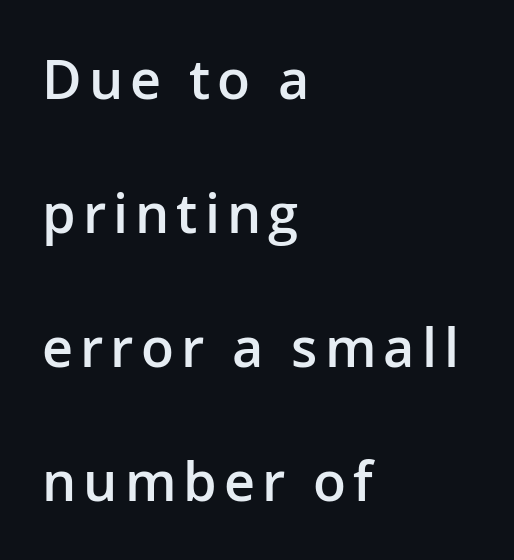
{"serif": "no", "italic": "no", "bold": "semi", "weight": "semibold", "width": "normal", "stroke_contrast": "low", "x_height": "medium", "monospaced": "no", "underline": "no", "align": "left", "line_spacing": "loose", "line_spacing_ratio": 2.48, "glyph_px": 54}
